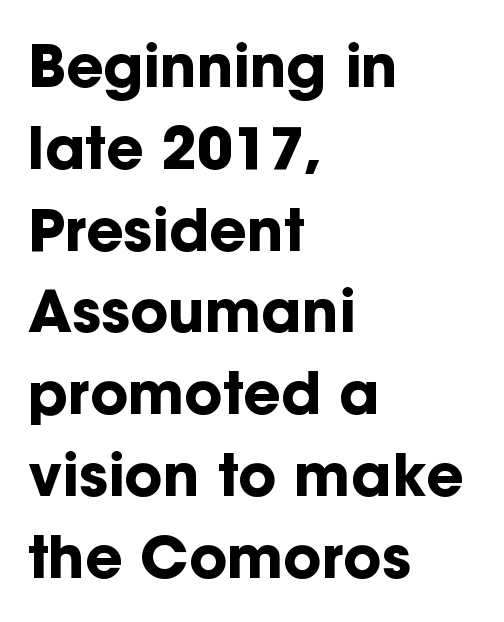
Q: Is the text bold? A: Yes.
Q: Is the text italic (slanted)? A: No, it is upright.
Q: Is the typeface a serif or a sans-serif typeface? A: Sans-serif.
Q: Is the text underlined? A: No.
Q: How is the paragraph aligned? A: Left-aligned.
Q: Is the spacing between letters normal or unusually wide? A: Normal.
Q: Is the spacing between lines tight, normal or loose? A: Normal.
Q: Width (condensed, normal, or wide)? A: Normal.
Q: Stroke contrast? A: Low.
Q: x-height? A: Medium.
Q: Monospaced? A: No.
